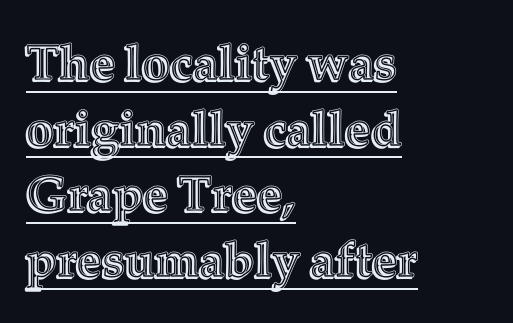
In CSS terms this would be text-align: left. If you measured baseline to baseline, you'd find a middling distance. You could not count columns in this text — the font is proportionally spaced. Honestly, the letter spacing is just normal — you wouldn't notice it.
